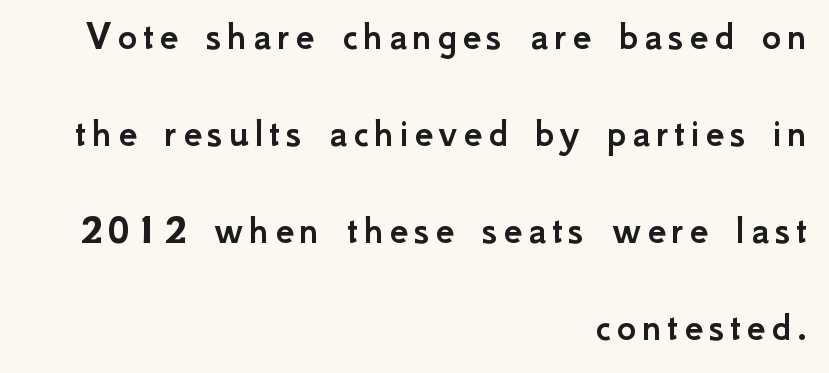
In terms of leading, this rendering errs on the spacious side. Letters rest on an invisible, unmarked baseline. This sample has the flowing, uneven cadence of proportional lettering. Serif or sans? Sans — the stroke terminals are bare. The setting favours the right margin, as signatures and pull-quotes sometimes do. The lettering stays uniformly vertical, giving the passage a roman look.
